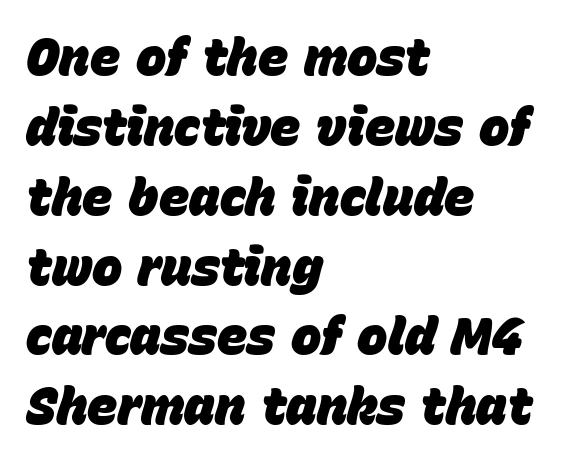
{"italic": "yes", "lean": "right", "slant_degrees": 15, "bold": "yes", "weight": "heavy", "width": "normal", "stroke_contrast": "low", "x_height": "large", "monospaced": "no", "underline": "no", "align": "left", "line_spacing": "normal", "line_spacing_ratio": 1.37, "letter_spacing": "normal", "letter_spacing_em": 0.0, "glyph_px": 51}
